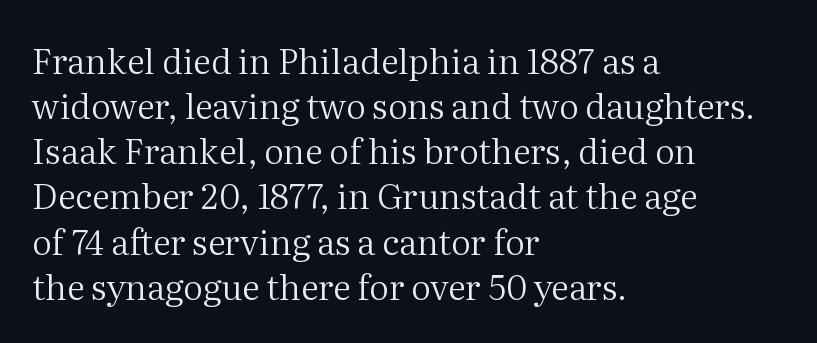
The image shows 35 px regular-weight serif type, upright; set left-aligned, normal line spacing (1.29x), normal letter spacing, not underlined; medium stroke contrast and a medium x-height.
